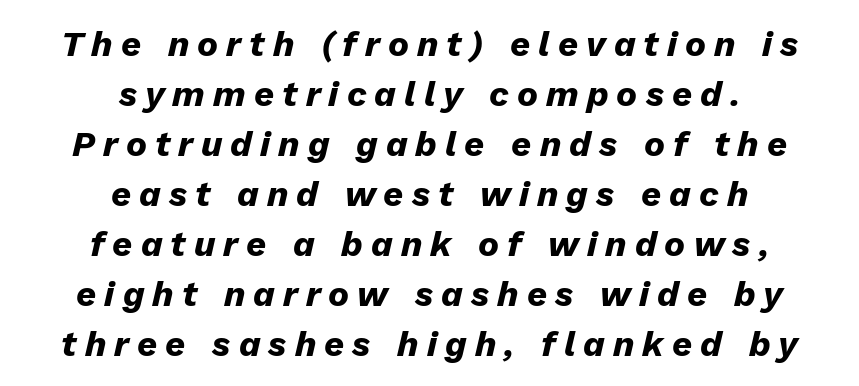
{"italic": "yes", "lean": "right", "slant_degrees": 13, "bold": "yes", "weight": "heavy", "width": "normal", "stroke_contrast": "low", "x_height": "medium", "monospaced": "no", "underline": "no", "align": "center", "line_spacing": "normal", "line_spacing_ratio": 1.43, "letter_spacing": "wide", "letter_spacing_em": 0.23, "glyph_px": 35}
